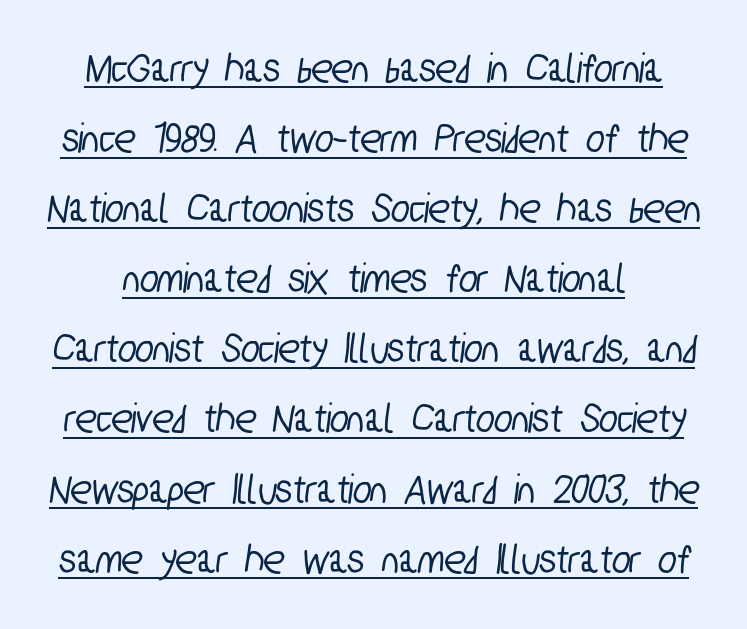
{"serif": "no", "width": "condensed", "stroke_contrast": "low", "x_height": "medium", "monospaced": "no", "underline": "yes", "line_spacing": "normal", "line_spacing_ratio": 1.63, "letter_spacing": "normal", "letter_spacing_em": 0.0, "glyph_px": 43}
